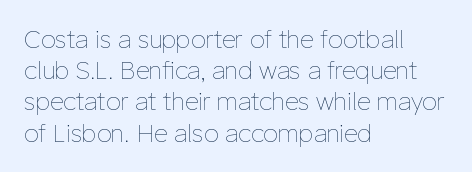
Q: Is the text bold? A: No.
Q: Is the text italic (slanted)? A: No, it is upright.
Q: Is the text underlined? A: No.
Q: How is the paragraph aligned? A: Left-aligned.
Q: Is the spacing between letters normal or unusually wide? A: Normal.
Q: Is the spacing between lines tight, normal or loose? A: Normal.
